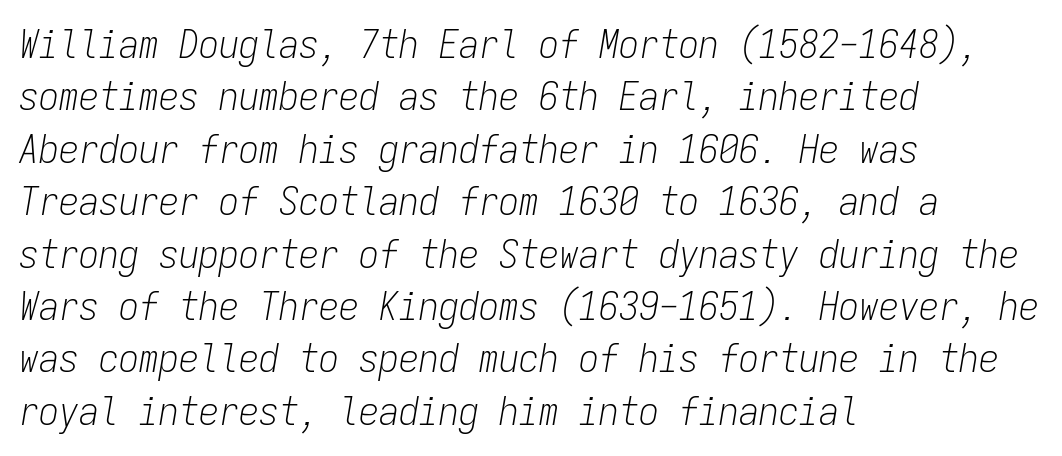
The image shows 40 px light, condensed type, italic (leaning right), monospaced; set left-aligned, normal line spacing (1.31x), normal letter spacing, not underlined; low stroke contrast and a medium x-height.
